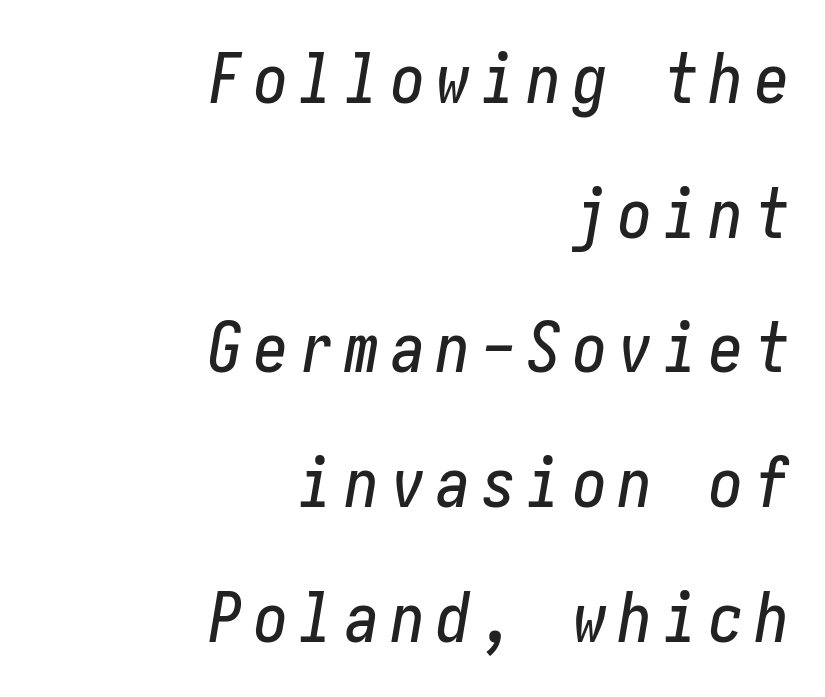
A student would call this right alignment; a typographer would say flush right, rag left. This is oblique type, the kind used for emphasis or titles. Interline gaps are noticeably wide in this sample. The baseline area is clear.
